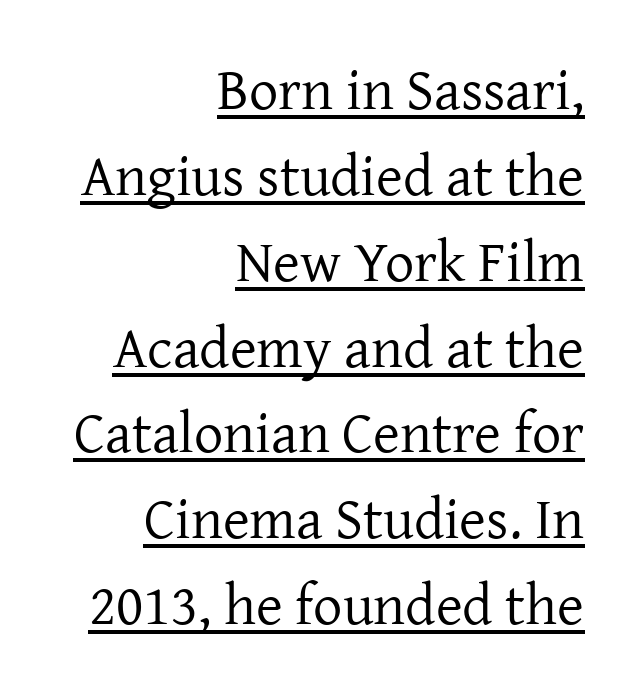
Q: Is the text bold? A: No.
Q: Is the text italic (slanted)? A: No, it is upright.
Q: Is the typeface a serif or a sans-serif typeface? A: Serif.
Q: Is the text underlined? A: Yes.
Q: How is the paragraph aligned? A: Right-aligned.
Q: Is the spacing between letters normal or unusually wide? A: Normal.
Q: Is the spacing between lines tight, normal or loose? A: Normal.
Q: Width (condensed, normal, or wide)? A: Normal.
Q: Stroke contrast? A: Low.
Q: x-height? A: Medium.
Q: Monospaced? A: No.
